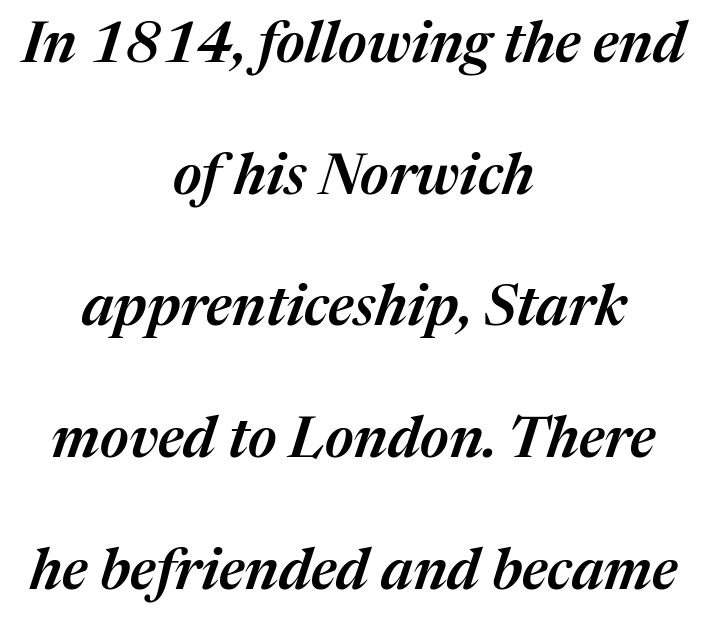
You could fit nearly another row in the gap between these rows. One-word summary of the alignment: center. You could not count columns in this text — the font is proportionally spaced. Characters follow at the spacing the type designer built in. How heavy is the stroke? Medium-heavy — a semibold, shy of bold. Glance below the letters and you will spot only blank space.
